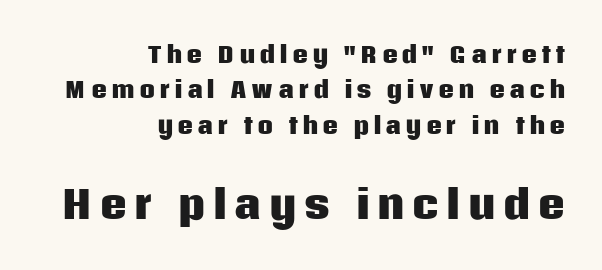
The image shows 38 px heavy sans-serif type, upright; set right-aligned, normal line spacing (1.61x), not underlined; the second (bottom) block is 1.73x larger; low stroke contrast and a large x-height.
